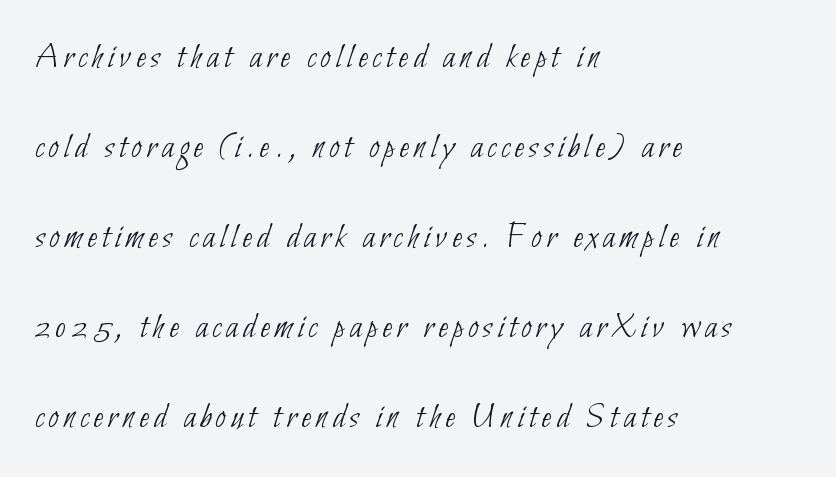
Here the designer chose a conventional face with non-uniform glyph widths. Plain, unruled lines of type. Reading down the column, the eye jumps a long way to each next line. The letterforms sit at book weight or below.
